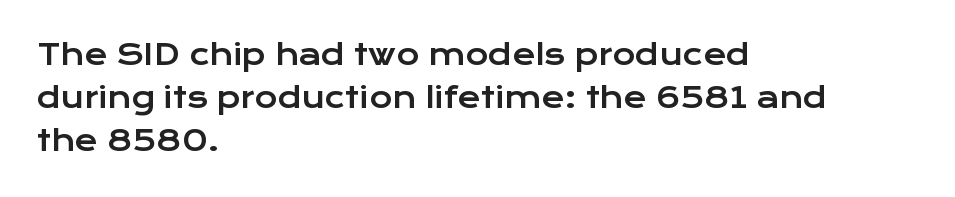
Q: Is the text italic (slanted)? A: No, it is upright.
Q: Is the typeface a serif or a sans-serif typeface? A: Sans-serif.
Q: Is the text underlined? A: No.
Q: How is the paragraph aligned? A: Left-aligned.
Q: Is the spacing between letters normal or unusually wide? A: Normal.
Q: Is the spacing between lines tight, normal or loose? A: Normal.
Q: Width (condensed, normal, or wide)? A: Wide.
Q: Stroke contrast? A: Low.
Q: x-height? A: Medium.
Q: Monospaced? A: No.
